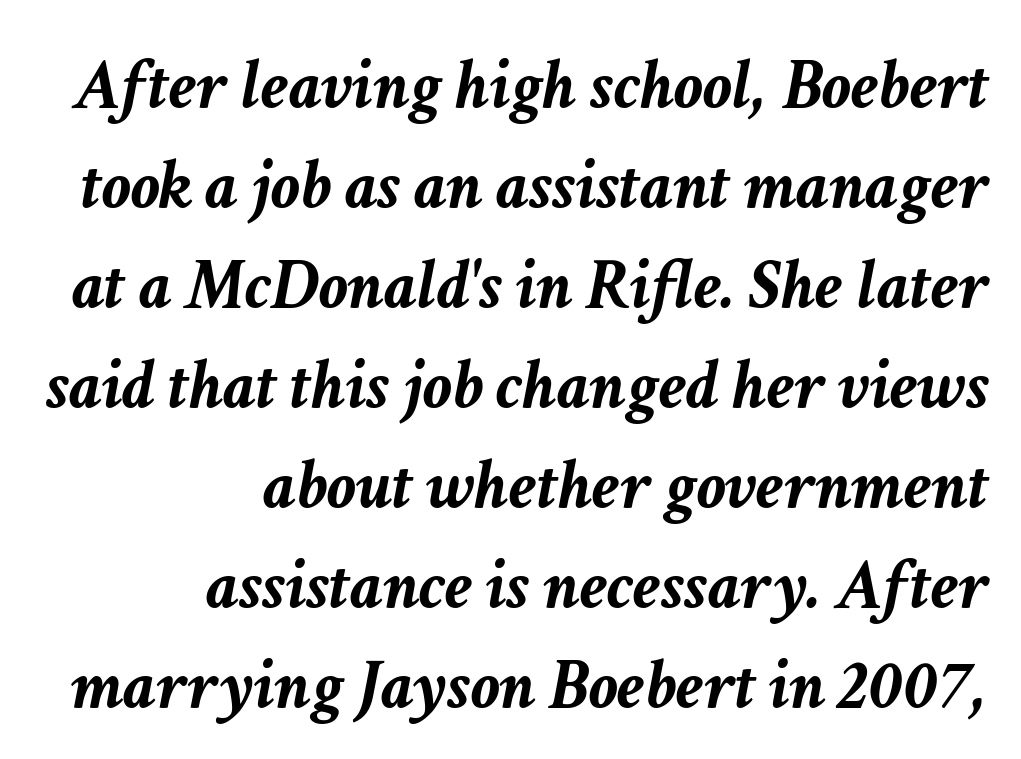
Q: Is the text bold? A: Yes.
Q: Is the text italic (slanted)? A: Yes, it leans right by about 11 degrees.
Q: Is the text underlined? A: No.
Q: How is the paragraph aligned? A: Right-aligned.
Q: Is the spacing between letters normal or unusually wide? A: Normal.
Q: Is the spacing between lines tight, normal or loose? A: Normal.
Q: Width (condensed, normal, or wide)? A: Normal.
Q: Stroke contrast? A: Low.
Q: x-height? A: Medium.
Q: Monospaced? A: No.
